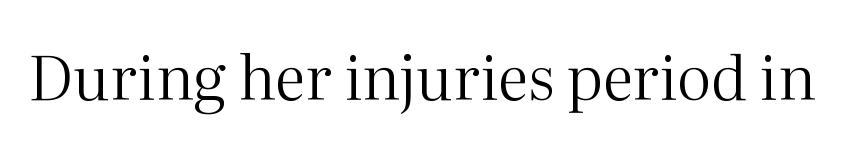
Think of a printed novel: that variable character pitch is what you see here. Unlike a clean sans, this face finishes its strokes with serifs. Compared with typical body copy, the letter spacing here is the same. Is this a heavy cut? Hardly; it is regular or lighter. When letters stand straight like this, we call the style roman or upright. The area under the type is left untouched.
